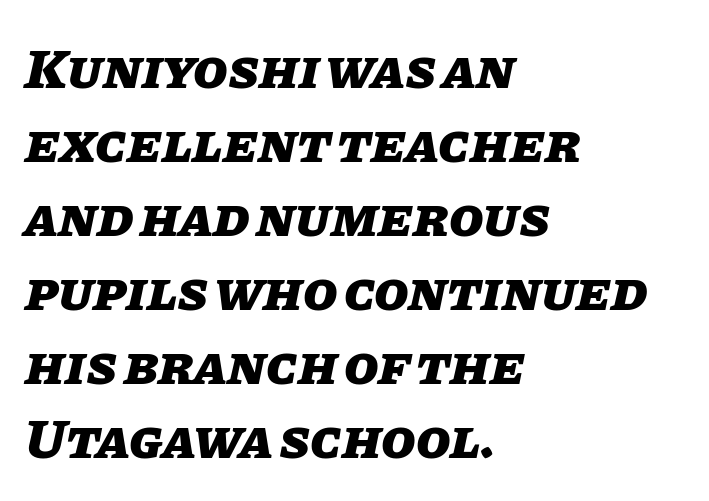
Q: Is the text bold? A: Yes.
Q: Is the text italic (slanted)? A: Yes, it leans right by about 11 degrees.
Q: Is the text underlined? A: No.
Q: How is the paragraph aligned? A: Left-aligned.
Q: Is the spacing between letters normal or unusually wide? A: Normal.
Q: Is the spacing between lines tight, normal or loose? A: Normal.
Q: Width (condensed, normal, or wide)? A: Normal.
Q: Stroke contrast? A: Low.
Q: x-height? A: Large.
Q: Monospaced? A: No.
